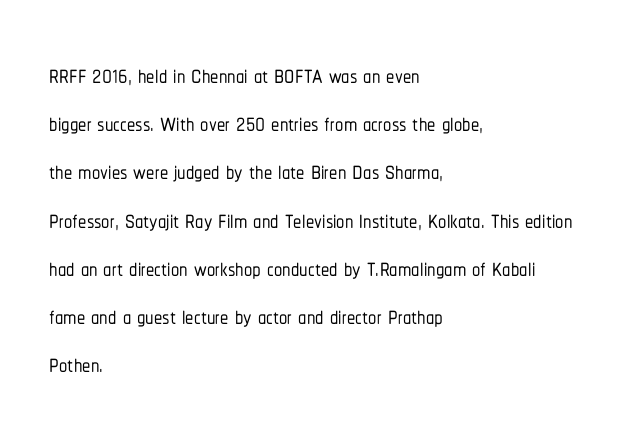
Q: Is the text italic (slanted)? A: No, it is upright.
Q: Is the typeface a serif or a sans-serif typeface? A: Sans-serif.
Q: Is the text underlined? A: No.
Q: How is the paragraph aligned? A: Left-aligned.
Q: Is the spacing between letters normal or unusually wide? A: Normal.
Q: Is the spacing between lines tight, normal or loose? A: Normal.
Q: Width (condensed, normal, or wide)? A: Condensed.
Q: Stroke contrast? A: Low.
Q: x-height? A: Medium.
Q: Monospaced? A: No.
